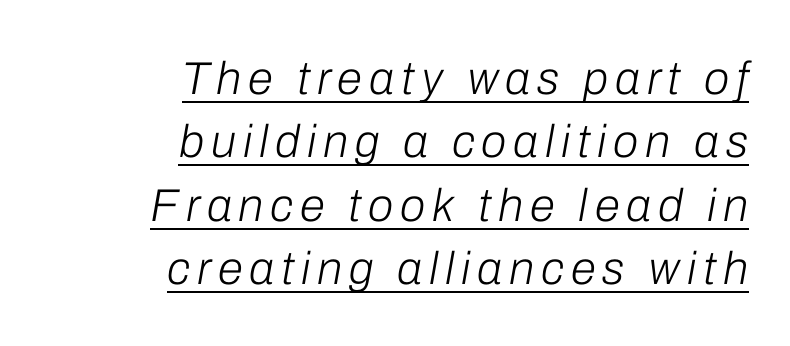
The string is rendered with underlining switched on. The text carries the slant typical of an italic or oblique font. How would I describe the line gaps? Plain and ordinary. Weight: not bold — regular or lighter. Horizontally, the lines are justified to the trailing edge only. The face used here is proportionally spaced, like ordinary book or web type.
